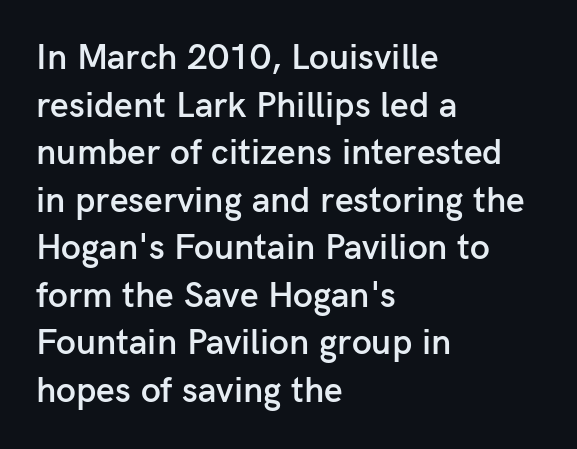
The lettering holds an erect, upright posture throughout. What stands out about the letter spacing? Nothing — it is the standard amount. The glyphs have the mass of a demibold cut, below bold. Varying glyph widths throughout — classic text-font behaviour. Honestly, there is no underline to notice here at all. If you drew a ruler down the left edge, every line would touch it.
